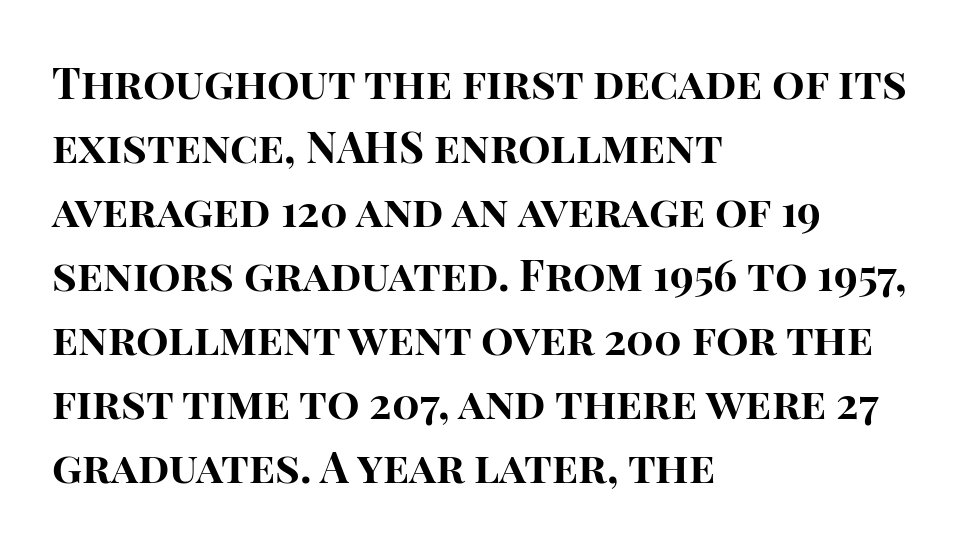
Q: Is the text bold? A: Yes.
Q: Is the text italic (slanted)? A: No, it is upright.
Q: Is the typeface a serif or a sans-serif typeface? A: Sans-serif.
Q: Is the text underlined? A: No.
Q: How is the paragraph aligned? A: Left-aligned.
Q: Is the spacing between letters normal or unusually wide? A: Normal.
Q: Is the spacing between lines tight, normal or loose? A: Normal.
Q: Width (condensed, normal, or wide)? A: Normal.
Q: Stroke contrast? A: High.
Q: x-height? A: Large.
Q: Monospaced? A: No.
